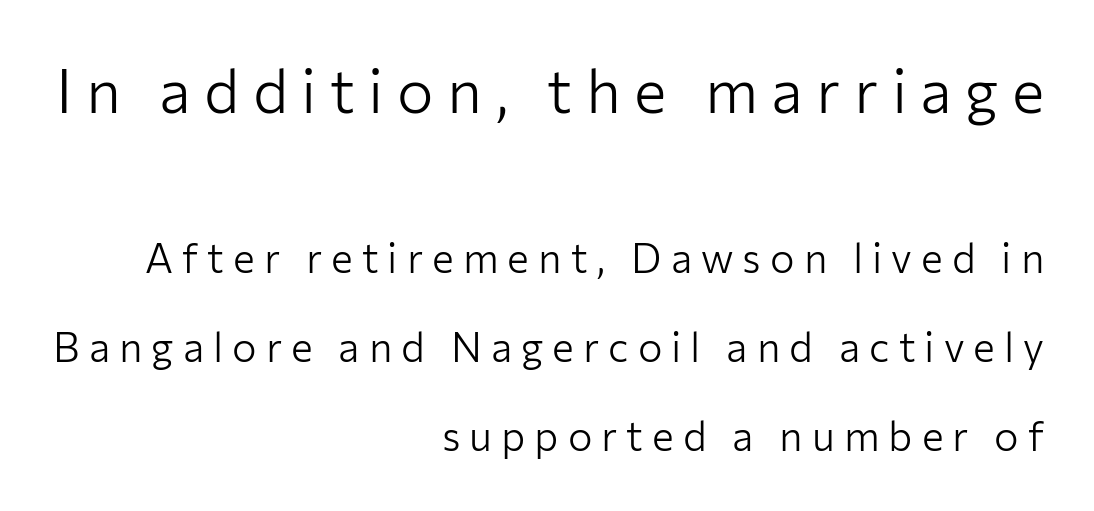
Compared with a typical body face, this is equally light or lighter still. The passage shown is typed in a proportional face where columns would drift. When letters stand straight like this, we call the style roman or upright. The rag falls on the left side of this text block.
